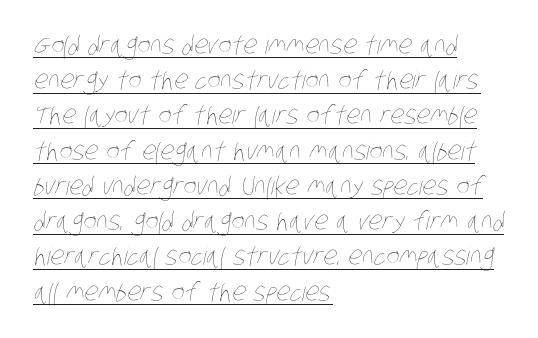
The image shows 25 px text type; set left-aligned, normal line spacing (1.41x), normal letter spacing, underlined.
